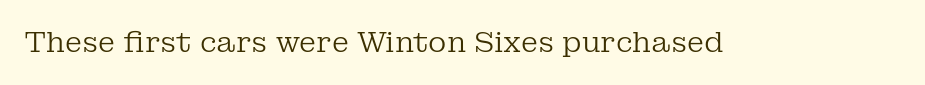
The image shows 28 px regular-weight serif type, upright; set normal letter spacing, not underlined; low stroke contrast and a medium x-height.
